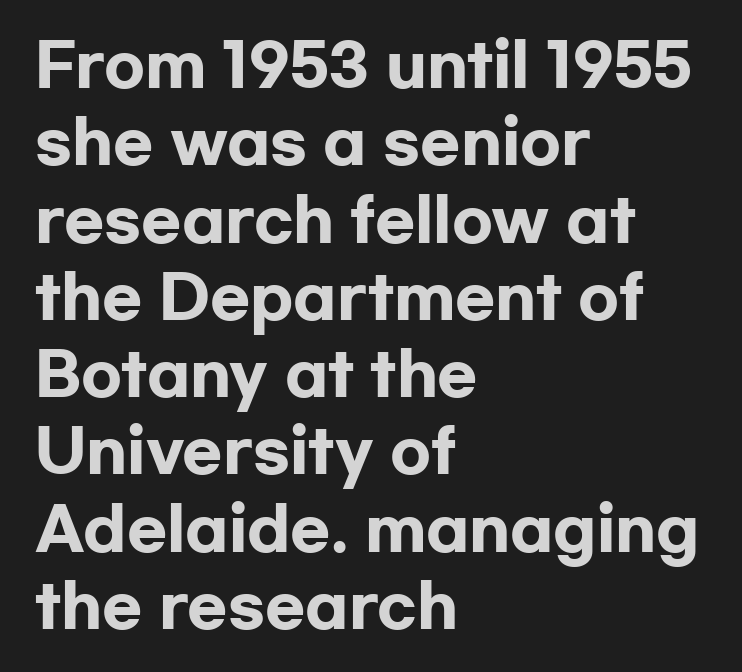
{"serif": "no", "italic": "no", "bold": "yes", "weight": "heavy", "width": "wide", "stroke_contrast": "low", "x_height": "medium", "monospaced": "no", "underline": "no", "align": "left", "line_spacing": "normal", "line_spacing_ratio": 1.31, "letter_spacing": "normal", "letter_spacing_em": 0.0, "glyph_px": 59}
